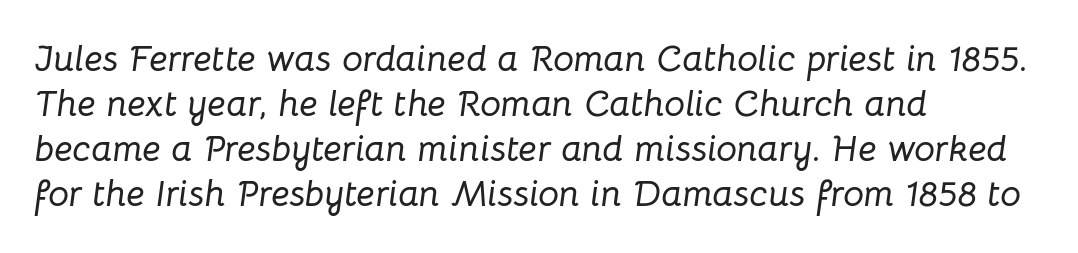
Q: Is the text italic (slanted)? A: Yes, it leans right by about 8 degrees.
Q: Is the text underlined? A: No.
Q: How is the paragraph aligned? A: Left-aligned.
Q: Is the spacing between letters normal or unusually wide? A: Normal.
Q: Width (condensed, normal, or wide)? A: Normal.
Q: Stroke contrast? A: Low.
Q: x-height? A: Medium.
Q: Monospaced? A: No.
